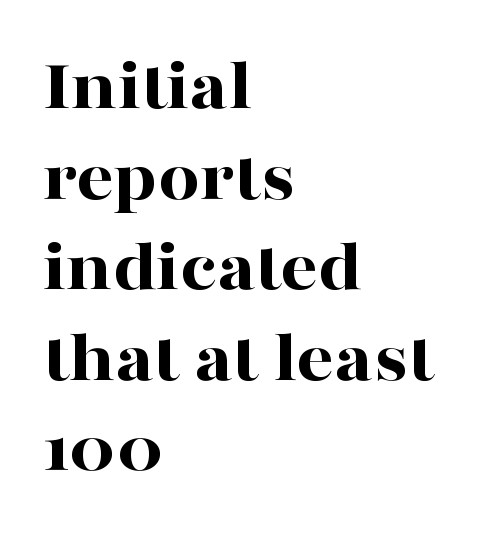
Q: Is the text bold? A: Yes.
Q: Is the text italic (slanted)? A: No, it is upright.
Q: Is the typeface a serif or a sans-serif typeface? A: Serif.
Q: Is the text underlined? A: No.
Q: How is the paragraph aligned? A: Left-aligned.
Q: Is the spacing between letters normal or unusually wide? A: Normal.
Q: Width (condensed, normal, or wide)? A: Wide.
Q: Stroke contrast? A: High.
Q: x-height? A: Medium.
Q: Monospaced? A: No.
